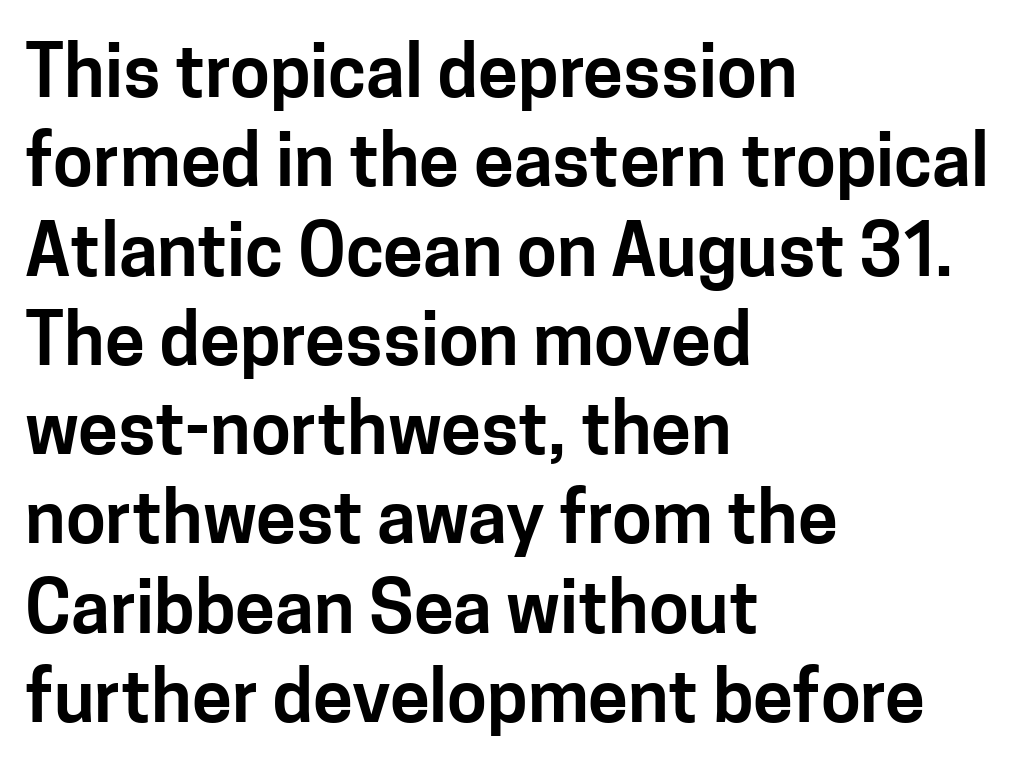
The image shows 72 px sans-serif type, upright; set left-aligned, line spacing 1.24x, normal letter spacing, not underlined; low stroke contrast and a medium x-height.
